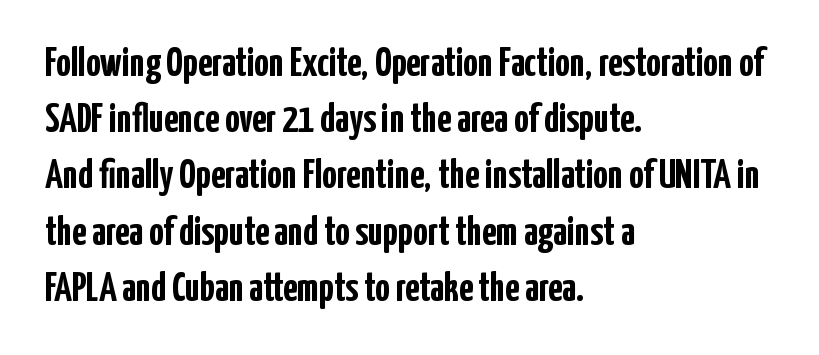
Q: Is the text bold? A: Yes.
Q: Is the text italic (slanted)? A: No, it is upright.
Q: Is the typeface a serif or a sans-serif typeface? A: Sans-serif.
Q: Is the text underlined? A: No.
Q: How is the paragraph aligned? A: Left-aligned.
Q: Is the spacing between letters normal or unusually wide? A: Normal.
Q: Is the spacing between lines tight, normal or loose? A: Normal.
Q: Width (condensed, normal, or wide)? A: Condensed.
Q: Stroke contrast? A: Low.
Q: x-height? A: Medium.
Q: Monospaced? A: No.
